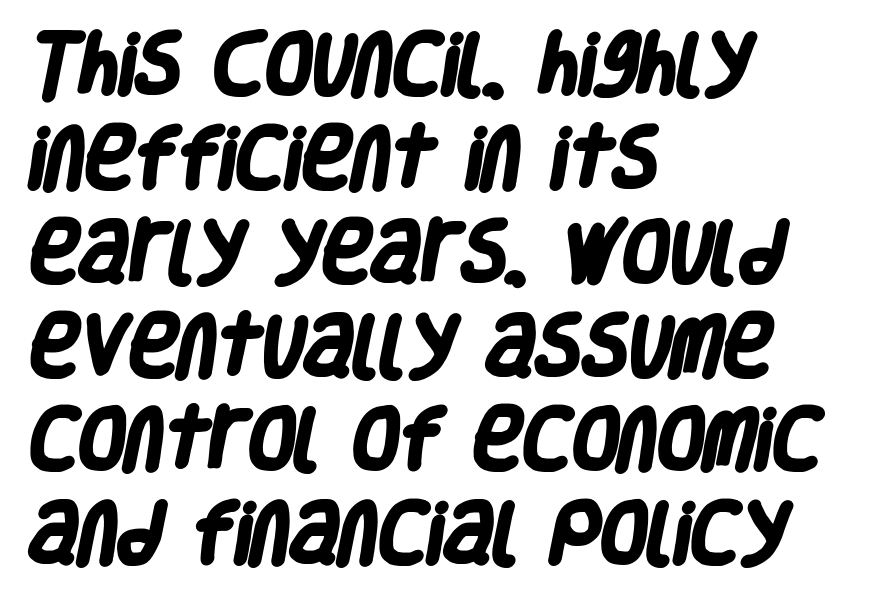
{"serif": "no", "bold": "yes", "weight": "heavy", "width": "condensed", "stroke_contrast": "low", "x_height": "large", "monospaced": "no", "underline": "no", "align": "left", "line_spacing": "normal", "line_spacing_ratio": 1.38, "letter_spacing": "normal", "letter_spacing_em": 0.0, "glyph_px": 68}
